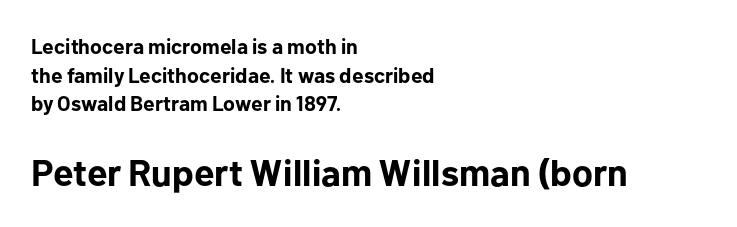
{"serif": "no", "italic": "no", "bold": "yes", "weight": "bold", "width": "normal", "stroke_contrast": "low", "x_height": "medium", "monospaced": "no", "underline": "no", "align": "left", "line_spacing": "normal", "line_spacing_ratio": 1.36, "letter_spacing": "normal", "letter_spacing_em": 0.0, "larger_block": "second", "size_ratio": 1.76, "glyph_px": 37}
